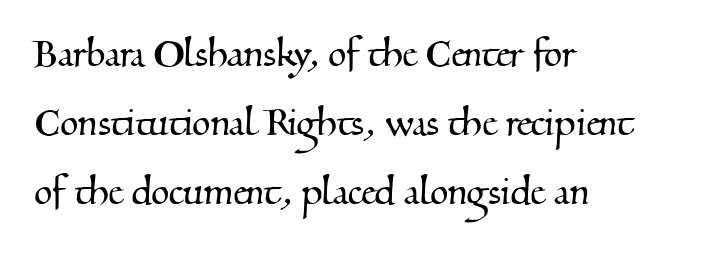
The image shows 47 px serif type; set left-aligned, normal line spacing (1.47x), normal letter spacing, not underlined; medium stroke contrast and a small x-height.
